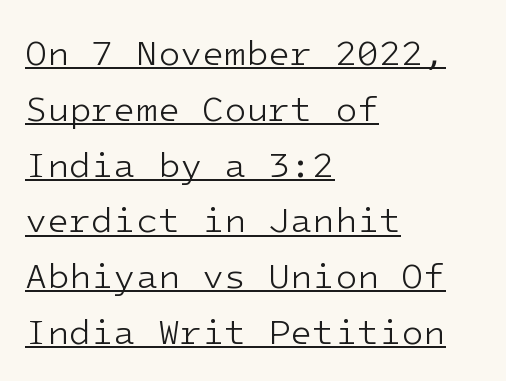
In terms of letterform style, serifs are entirely absent. This sample carries an underscore along the baseline area. Normally led — the rows are evenly, conventionally spaced. Stems and bowls with no extra thickness — not bold. Think of a typewriter: that constant character pitch is what you see here. Every character sits straight up, as roman type does.
